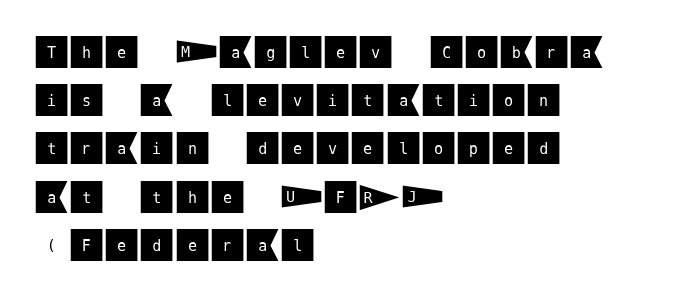
Q: Is the text italic (slanted)? A: No, it is upright.
Q: Is the typeface a serif or a sans-serif typeface? A: Sans-serif.
Q: Is the text underlined? A: No.
Q: How is the paragraph aligned? A: Left-aligned.
Q: Is the spacing between letters normal or unusually wide? A: Normal.
Q: Is the spacing between lines tight, normal or loose? A: Normal.
Q: Width (condensed, normal, or wide)? A: Normal.
Q: Stroke contrast? A: Medium.
Q: x-height? A: Large.
